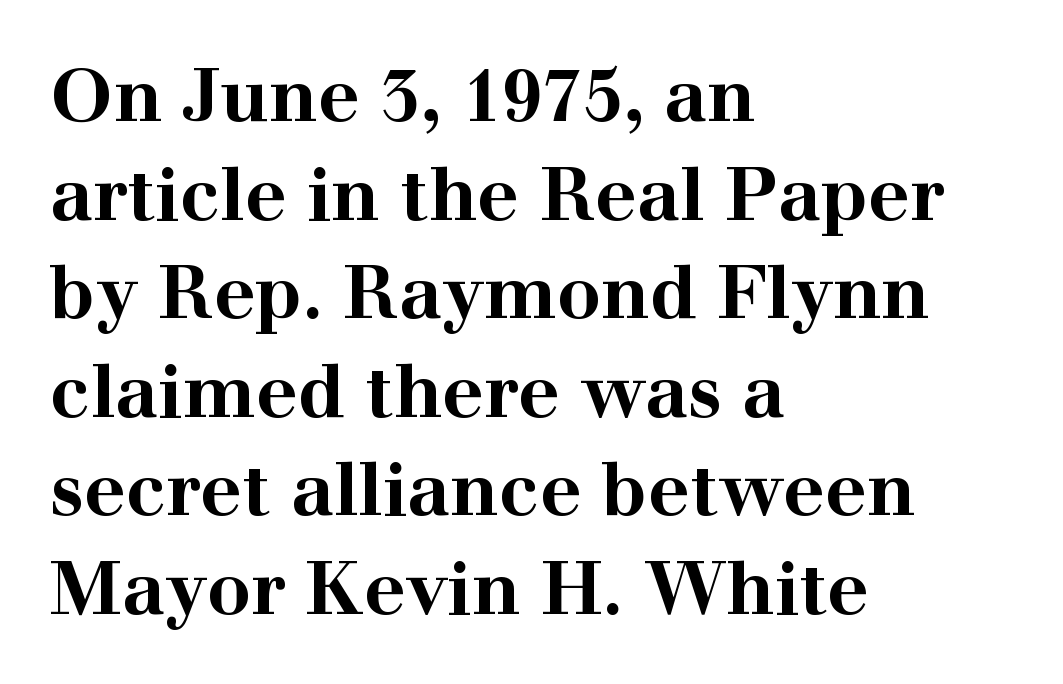
The lines are quadded left. Stroke thickness is high; the sample reads as a true bold. The passage shown is typed in a proportional face where columns would drift. This rendering leaves character spacing at its baseline value. A typesetter would call this leading conventional body-copy spacing. The font's upright variant was chosen for this text.
